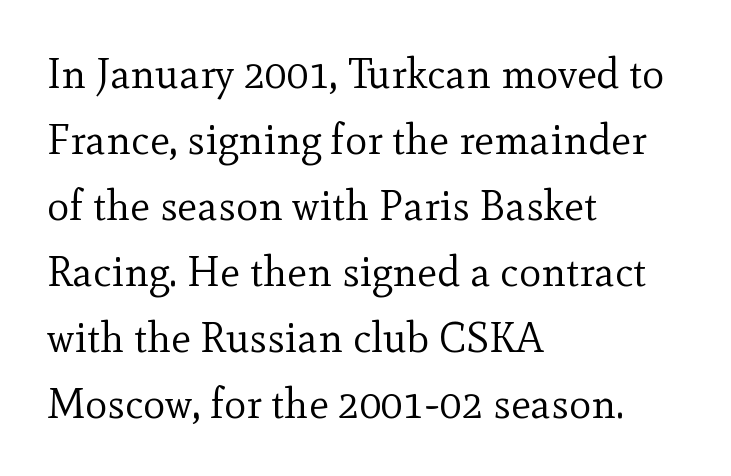
{"serif": "yes", "italic": "no", "bold": "no", "weight": "regular", "width": "normal", "x_height": "small", "monospaced": "no", "underline": "no", "align": "left", "line_spacing": "normal", "line_spacing_ratio": 1.57, "letter_spacing": "normal", "letter_spacing_em": 0.0, "glyph_px": 42}
